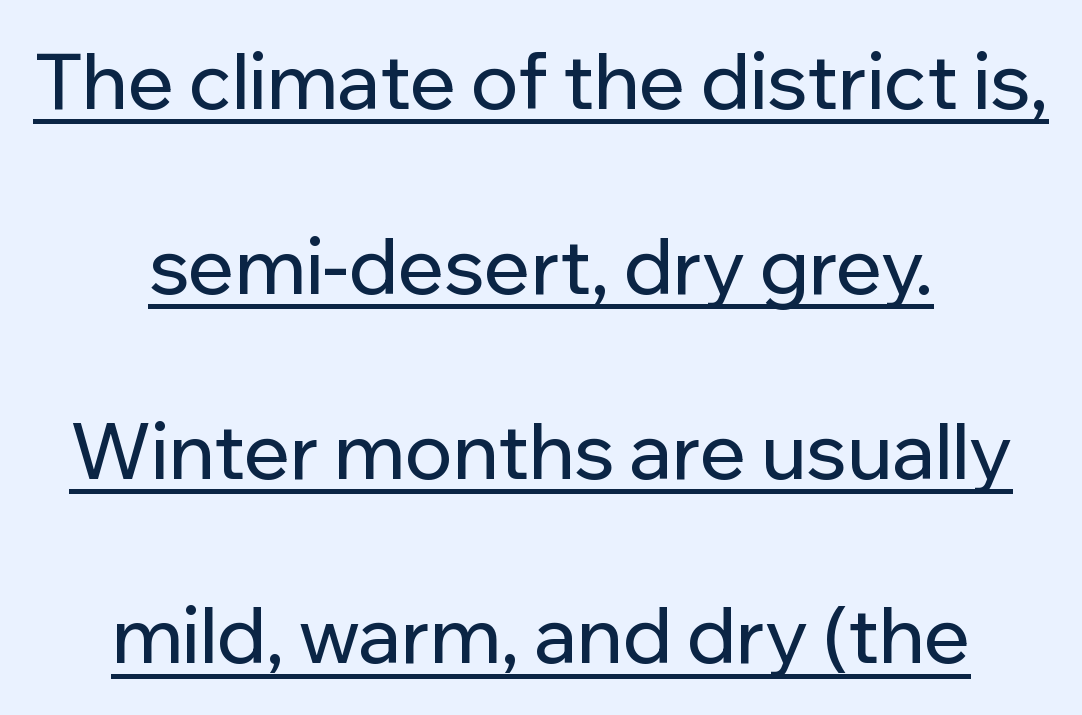
Q: Is the text italic (slanted)? A: No, it is upright.
Q: Is the typeface a serif or a sans-serif typeface? A: Sans-serif.
Q: Is the text underlined? A: Yes.
Q: How is the paragraph aligned? A: Centered.
Q: Is the spacing between letters normal or unusually wide? A: Normal.
Q: Is the spacing between lines tight, normal or loose? A: Loose.
Q: Width (condensed, normal, or wide)? A: Normal.
Q: Stroke contrast? A: Low.
Q: x-height? A: Medium.
Q: Monospaced? A: No.
